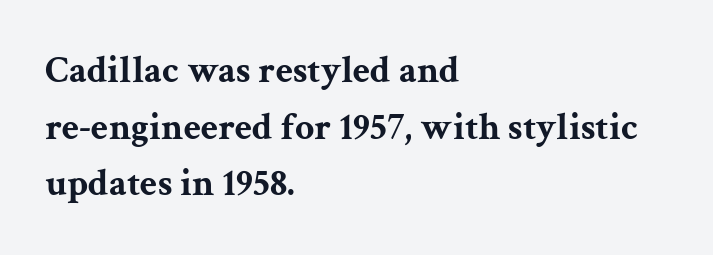
The image shows 38 px bold, wide serif type, upright; set left-aligned, normal line spacing (1.49x), normal letter spacing, not underlined; medium stroke contrast and a medium x-height.
